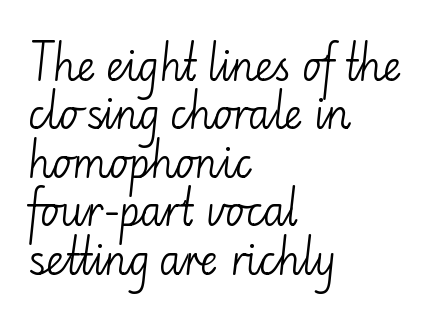
Q: Is the text bold? A: No.
Q: Is the text italic (slanted)? A: Yes.
Q: Is the typeface a serif or a sans-serif typeface? A: Sans-serif.
Q: Is the text underlined? A: No.
Q: How is the paragraph aligned? A: Left-aligned.
Q: Is the spacing between letters normal or unusually wide? A: Normal.
Q: Width (condensed, normal, or wide)? A: Normal.
Q: Stroke contrast? A: Low.
Q: x-height? A: Small.
Q: Monospaced? A: No.
